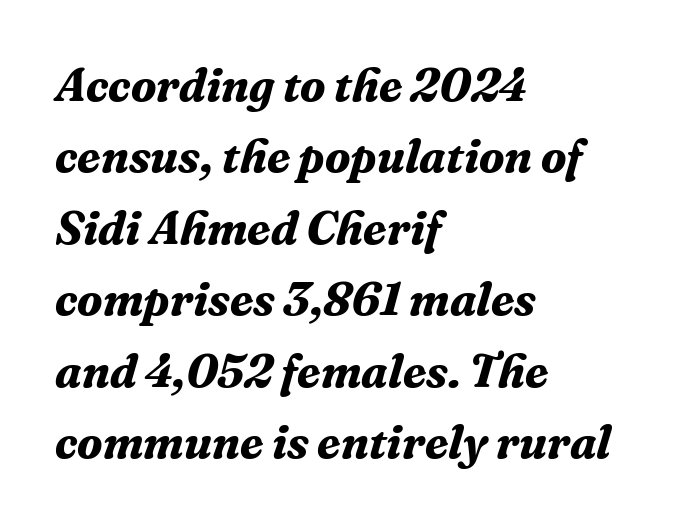
{"serif": "yes", "italic": "yes", "lean": "right", "slant_degrees": 16, "bold": "yes", "weight": "bold", "width": "normal", "stroke_contrast": "medium", "x_height": "medium", "monospaced": "no", "underline": "no", "align": "left", "line_spacing": "normal", "line_spacing_ratio": 1.52, "letter_spacing": "normal", "letter_spacing_em": 0.0, "glyph_px": 47}
